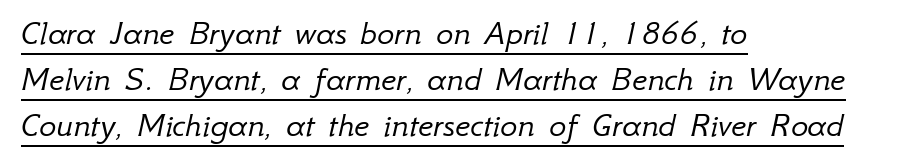
{"italic": "yes", "lean": "right", "slant_degrees": 12, "bold": "no", "weight": "light", "width": "normal", "stroke_contrast": "low", "x_height": "small", "monospaced": "no", "underline": "yes", "align": "left", "line_spacing": "normal", "line_spacing_ratio": 1.28, "letter_spacing": "normal", "letter_spacing_em": 0.0, "glyph_px": 36}
